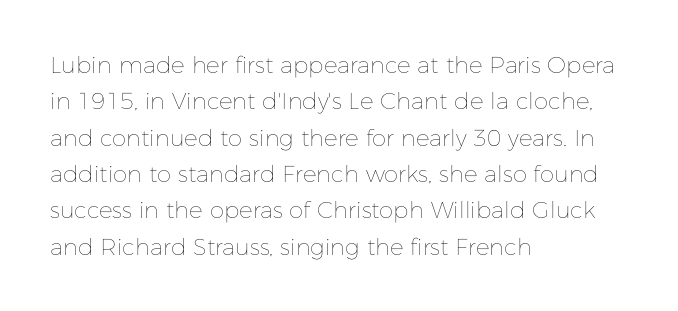
{"italic": "no", "bold": "no", "underline": "no", "align": "left", "line_spacing": "normal", "line_spacing_ratio": 1.58, "letter_spacing": "normal", "letter_spacing_em": 0.0, "glyph_px": 23}
